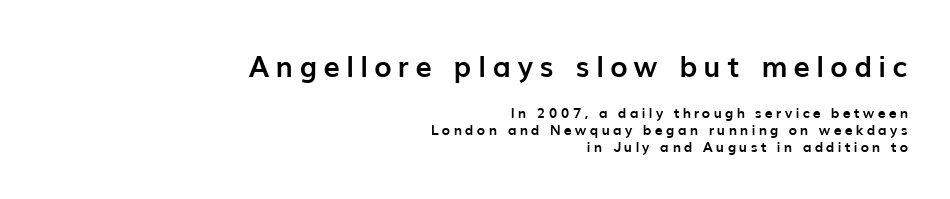
Q: Is the text bold? A: Yes.
Q: Is the text italic (slanted)? A: No, it is upright.
Q: Is the typeface a serif or a sans-serif typeface? A: Sans-serif.
Q: Is the text underlined? A: No.
Q: How is the paragraph aligned? A: Right-aligned.
Q: Is the spacing between letters normal or unusually wide? A: Unusually wide.
Q: Which block of text is set in a larger size, the first (top) or the second (bottom)? A: The first (top) one.
Q: Width (condensed, normal, or wide)? A: Normal.
Q: Stroke contrast? A: Low.
Q: x-height? A: Medium.
Q: Monospaced? A: No.
